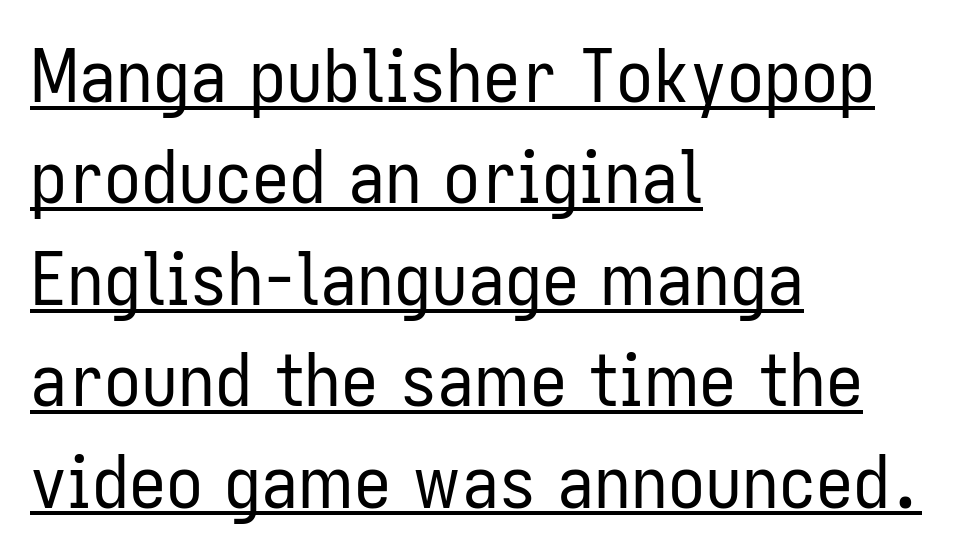
Q: Is the text bold? A: No.
Q: Is the text italic (slanted)? A: No, it is upright.
Q: Is the typeface a serif or a sans-serif typeface? A: Sans-serif.
Q: Is the text underlined? A: Yes.
Q: How is the paragraph aligned? A: Left-aligned.
Q: Is the spacing between letters normal or unusually wide? A: Normal.
Q: Is the spacing between lines tight, normal or loose? A: Normal.
Q: Width (condensed, normal, or wide)? A: Condensed.
Q: Stroke contrast? A: Low.
Q: x-height? A: Medium.
Q: Monospaced? A: No.
